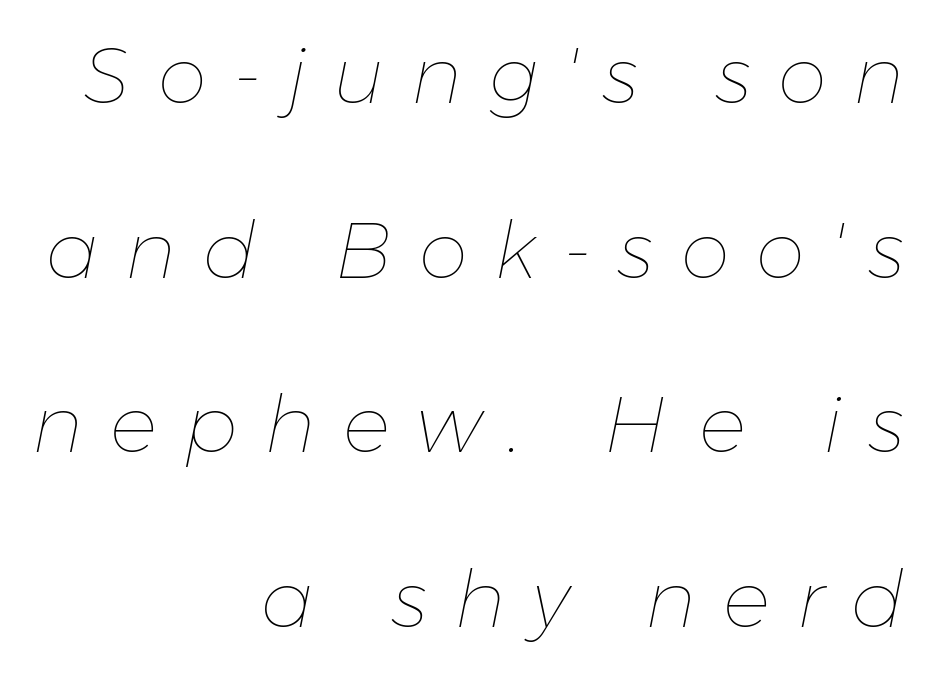
Every character sits at an angle, as italics do. The gaps between neighbouring characters are conspicuously large. Underline: absent. These lines are rendered in a variable-pitch font. Nothing heavy about these letters — not bold at all. Compared with a flush-left layout, this one pins lines to the opposite, right side.
